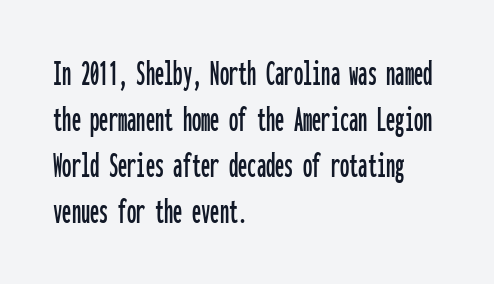
{"serif": "no", "italic": "no", "width": "condensed", "stroke_contrast": "low", "x_height": "medium", "monospaced": "yes", "underline": "no", "align": "left", "line_spacing_ratio": 1.24, "letter_spacing": "normal", "letter_spacing_em": 0.0, "glyph_px": 37}
